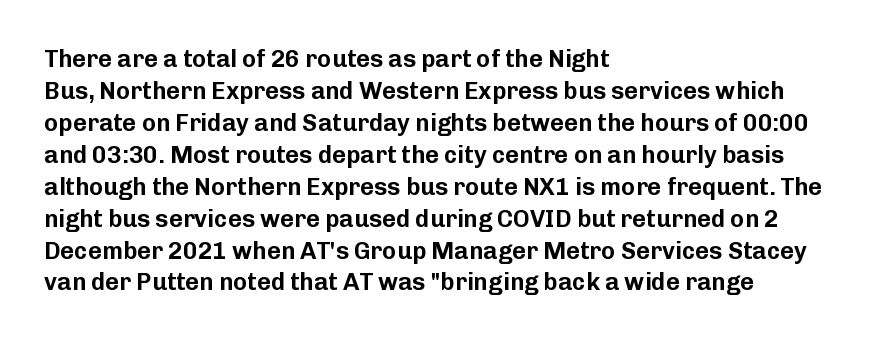
The image shows 24 px text type, upright; set left-aligned, normal line spacing (1.33x), normal letter spacing, not underlined.
